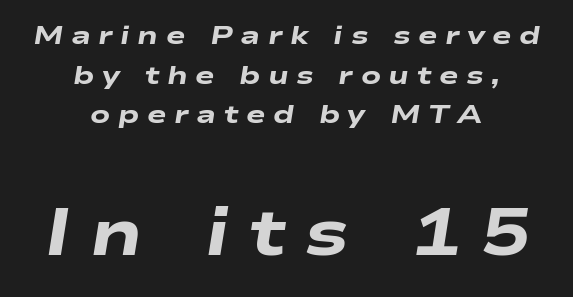
Where is the straight margin? There isn't one; the lines are centered. How are the letters spaced? Widely, with obvious added tracking. Is this a fixed-width face? No — the glyphs have proportional, varying widths. Would a proofreader flag this as italicized? Yes. In this sample the second text group is rendered at the bigger scale.
